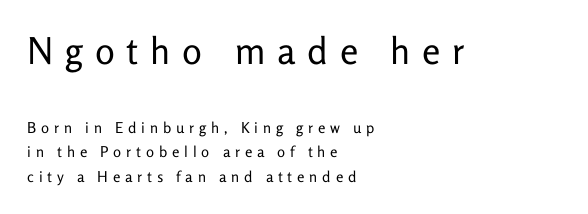
The image shows 37 px regular-weight sans-serif type, upright; set left-aligned, normal line spacing (1.65x), unusually wide letter spacing (+0.32 em), not underlined; the first (top) block is 2.47x larger; low stroke contrast and a medium x-height.
